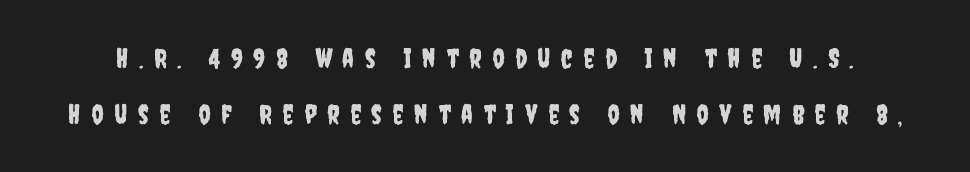
Characters remain perfectly vertical along every line. Each word looks stretched out because of the extra space between its letters. Summary of vertical rhythm: relaxed, with wide interline spacing. A bare baseline throughout the passage.
